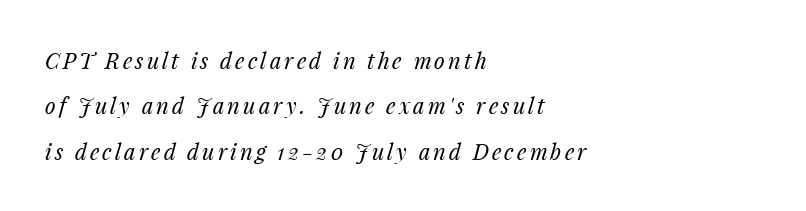
{"italic": "yes", "lean": "right", "slant_degrees": 14, "bold": "no", "underline": "no", "align": "left", "line_spacing": "loose", "line_spacing_ratio": 2.06, "glyph_px": 22}
